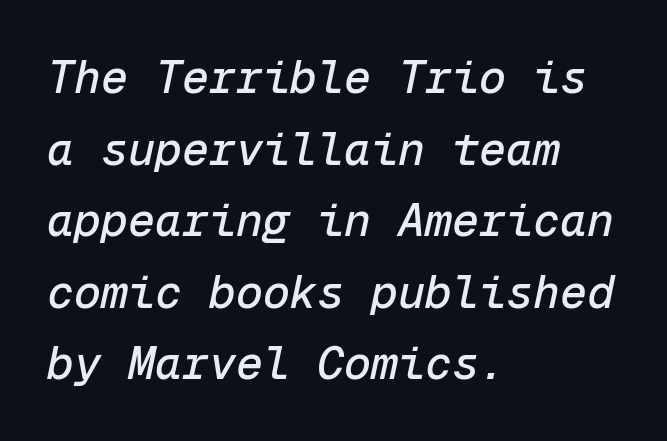
Q: Is the text italic (slanted)? A: Yes, it leans right by about 12 degrees.
Q: Is the text underlined? A: No.
Q: How is the paragraph aligned? A: Left-aligned.
Q: Is the spacing between letters normal or unusually wide? A: Normal.
Q: Is the spacing between lines tight, normal or loose? A: Normal.
Q: Width (condensed, normal, or wide)? A: Normal.
Q: Stroke contrast? A: Low.
Q: x-height? A: Medium.
Q: Monospaced? A: Yes.
